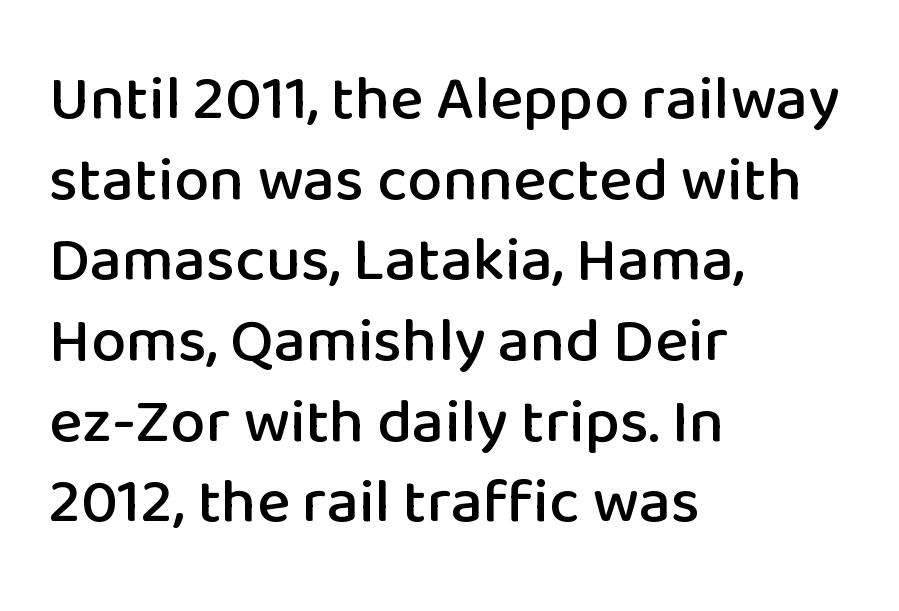
The face used here is proportionally spaced, like ordinary book or web type. These lines are composed in type without serifs. Posture: straight, roman, zero tilt. The lines sit at an ordinary, default distance from one another. This rendering leaves character spacing at its baseline value.
